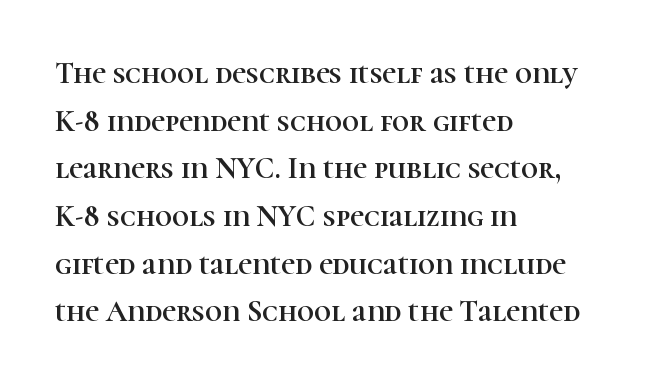
The passage shown is typed in a proportional face where columns would drift. Glance below the letters and you will spot only blank space. The block of text has a typical density, with ordinary space between rows. Characters follow at the spacing the type designer built in. The text was rendered using a seriffed face with decorative stroke endings. Line starts are locked; line ends wander.
